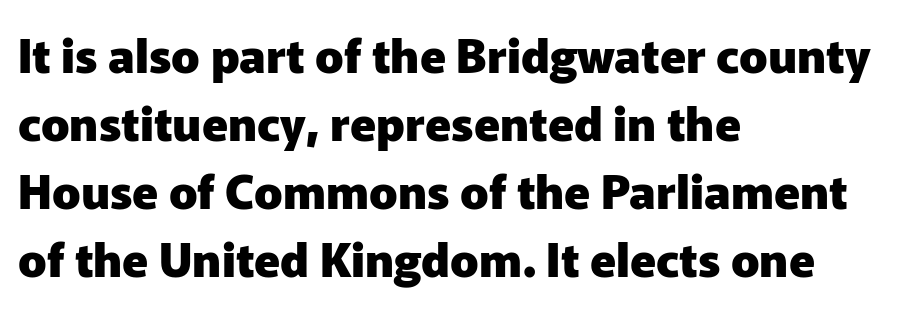
Q: Is the text bold? A: Yes.
Q: Is the text italic (slanted)? A: No, it is upright.
Q: Is the typeface a serif or a sans-serif typeface? A: Sans-serif.
Q: Is the text underlined? A: No.
Q: How is the paragraph aligned? A: Left-aligned.
Q: Is the spacing between letters normal or unusually wide? A: Normal.
Q: Is the spacing between lines tight, normal or loose? A: Normal.
Q: Width (condensed, normal, or wide)? A: Normal.
Q: Stroke contrast? A: Low.
Q: x-height? A: Medium.
Q: Monospaced? A: No.
